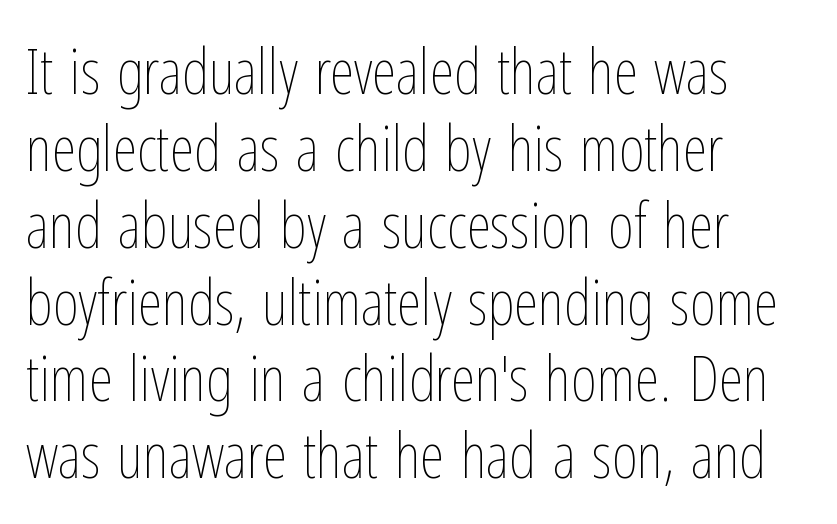
Q: Is the text bold? A: No.
Q: Is the text italic (slanted)? A: No, it is upright.
Q: Is the text underlined? A: No.
Q: How is the paragraph aligned? A: Left-aligned.
Q: Is the spacing between letters normal or unusually wide? A: Normal.
Q: Width (condensed, normal, or wide)? A: Condensed.
Q: Stroke contrast? A: Low.
Q: x-height? A: Medium.
Q: Monospaced? A: No.
